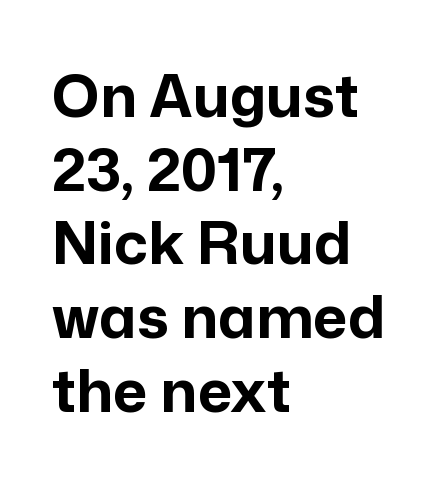
Each letter's strokes conclude bluntly, with no projecting serifs. The face used here is proportionally spaced, like ordinary book or web type. In CSS terms this would be text-align: left. The words here are not underlined. This is heavy type, rendered in bold. You can tell it's not italic because the verticals are truly vertical.
